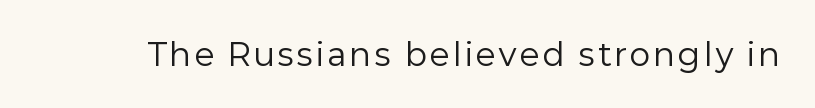
Q: Is the text bold? A: No.
Q: Is the text italic (slanted)? A: No, it is upright.
Q: Is the typeface a serif or a sans-serif typeface? A: Sans-serif.
Q: Is the text underlined? A: No.
Q: Width (condensed, normal, or wide)? A: Normal.
Q: Stroke contrast? A: Low.
Q: x-height? A: Medium.
Q: Monospaced? A: No.
